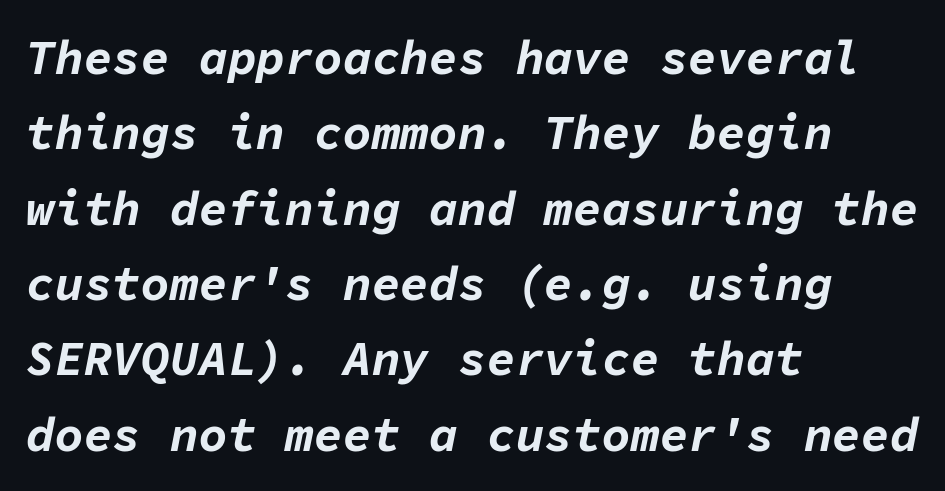
Q: Is the text bold? A: Yes.
Q: Is the text italic (slanted)? A: Yes, it leans right by about 11 degrees.
Q: Is the text underlined? A: No.
Q: How is the paragraph aligned? A: Left-aligned.
Q: Is the spacing between letters normal or unusually wide? A: Normal.
Q: Is the spacing between lines tight, normal or loose? A: Normal.
Q: Width (condensed, normal, or wide)? A: Normal.
Q: Stroke contrast? A: Low.
Q: x-height? A: Medium.
Q: Monospaced? A: Yes.
